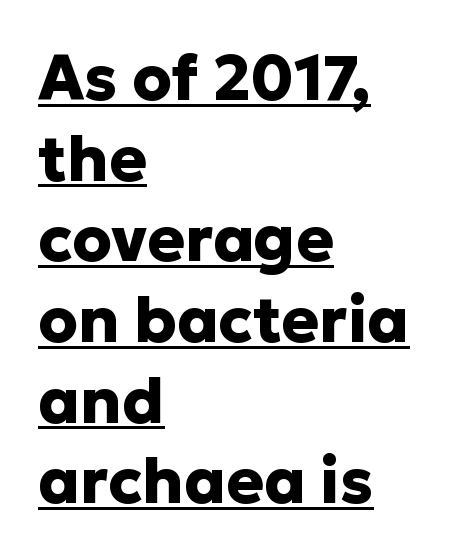
What stands out about the letter spacing? Nothing — it is the standard amount. Notice how descenders clear the ascenders below comfortably — that's standard leading. Its strokes are broad and dark, the hallmark of bold type. The type sits square on the baseline with zero lean. These lines stack with their left ends in a neat column. A typesetter would label this face a sans.
